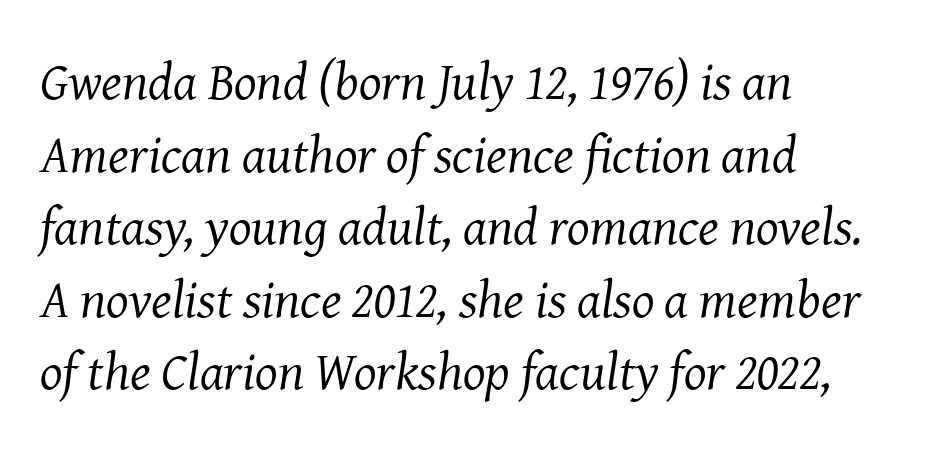
Layout note: lines flush left. These lines are rendered in a variable-pitch font. Tracking value appears to be zero — textbook default spacing. Does the leading feel generous? No, just average. Each stroke keeps to a modest, everyday thickness or less.
